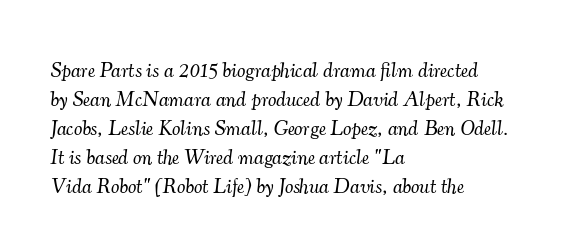
This sample uses an oblique cut, with every glyph tilted off the vertical. Nothing heavy about these letters — not bold at all. Leading: standard. The passage is arranged the way most books set body copy — flush left. Characters follow at the spacing the type designer built in. Check the space under the baseline: it is left empty.
